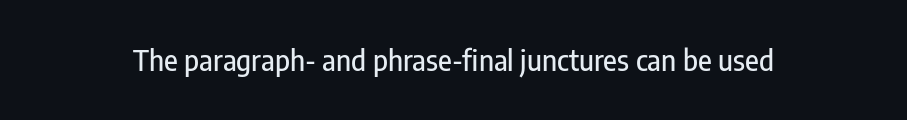
The image shows 28 px condensed sans-serif type, upright; set normal letter spacing, not underlined; low stroke contrast and a medium x-height.
